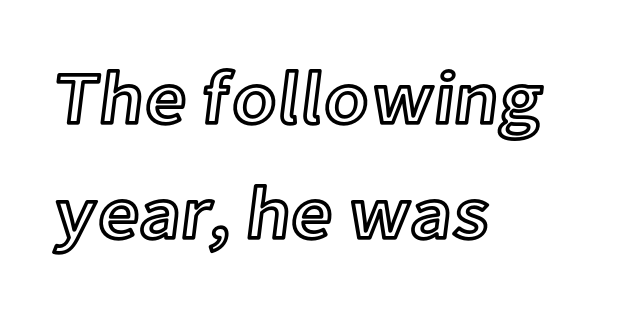
{"width": "normal", "x_height": "medium", "monospaced": "no", "underline": "no", "align": "left", "line_spacing": "normal", "line_spacing_ratio": 1.55, "letter_spacing": "normal", "letter_spacing_em": 0.0, "glyph_px": 74}
